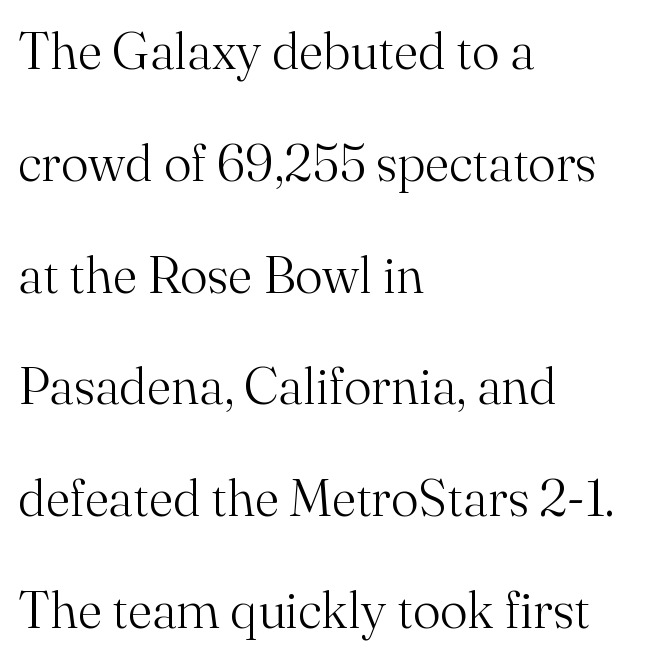
Q: Is the text bold? A: No.
Q: Is the text italic (slanted)? A: No, it is upright.
Q: Is the typeface a serif or a sans-serif typeface? A: Serif.
Q: Is the text underlined? A: No.
Q: How is the paragraph aligned? A: Left-aligned.
Q: Is the spacing between letters normal or unusually wide? A: Normal.
Q: Is the spacing between lines tight, normal or loose? A: Loose.
Q: Width (condensed, normal, or wide)? A: Normal.
Q: Stroke contrast? A: Medium.
Q: x-height? A: Small.
Q: Monospaced? A: No.
